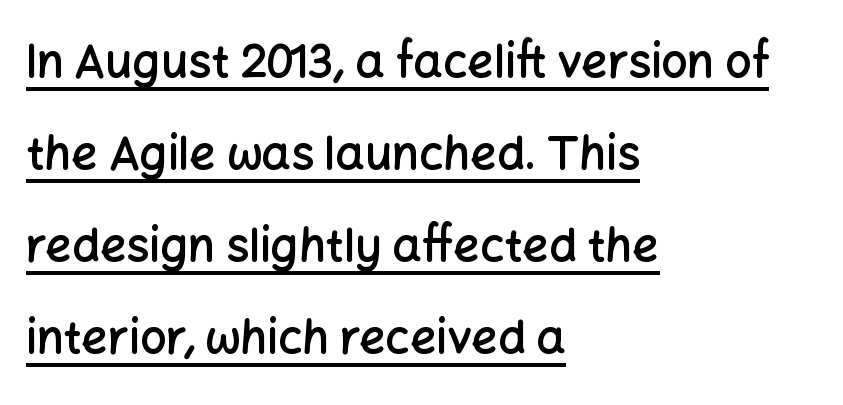
Q: Is the text bold? A: Semi-bold.
Q: Is the text italic (slanted)? A: No, it is upright.
Q: Is the typeface a serif or a sans-serif typeface? A: Sans-serif.
Q: Is the text underlined? A: Yes.
Q: How is the paragraph aligned? A: Left-aligned.
Q: Is the spacing between letters normal or unusually wide? A: Normal.
Q: Is the spacing between lines tight, normal or loose? A: Loose.
Q: Width (condensed, normal, or wide)? A: Normal.
Q: Stroke contrast? A: Low.
Q: x-height? A: Medium.
Q: Monospaced? A: No.
